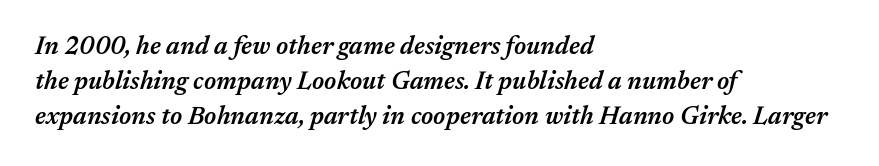
The image shows 25 px text type, italic (leaning right); set left-aligned, normal line spacing (1.4x), normal letter spacing, not underlined.
